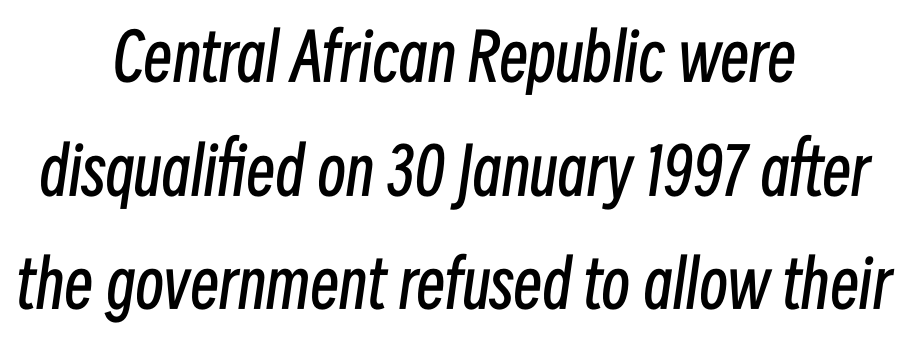
Neither beginnings nor endings align; midpoints do. Decoration check: the copy has no underline. Do the characters align in a grid? No, the font is proportional. Characters are canted at an angle relative to the baseline's perpendicular.
